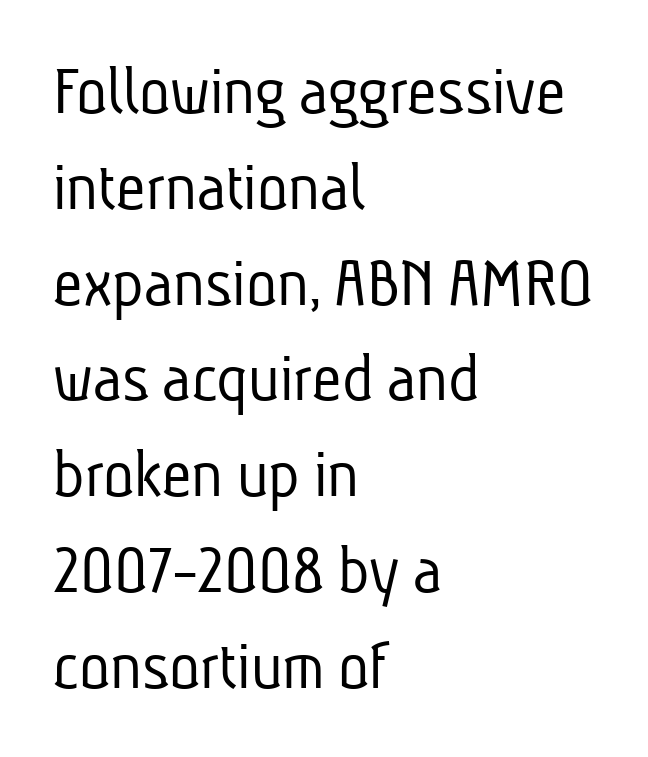
The image shows 72 px light, condensed sans-serif type; set left-aligned, normal line spacing (1.33x), normal letter spacing, not underlined; low stroke contrast and a medium x-height.
